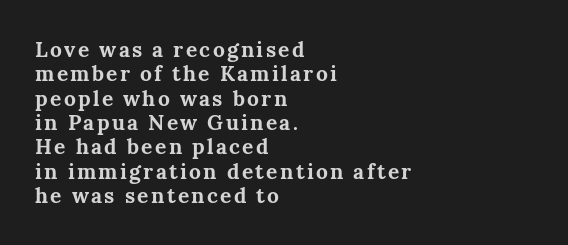
The image shows 21 px bold type, upright; set left-aligned, line spacing 1.16x, not underlined.
